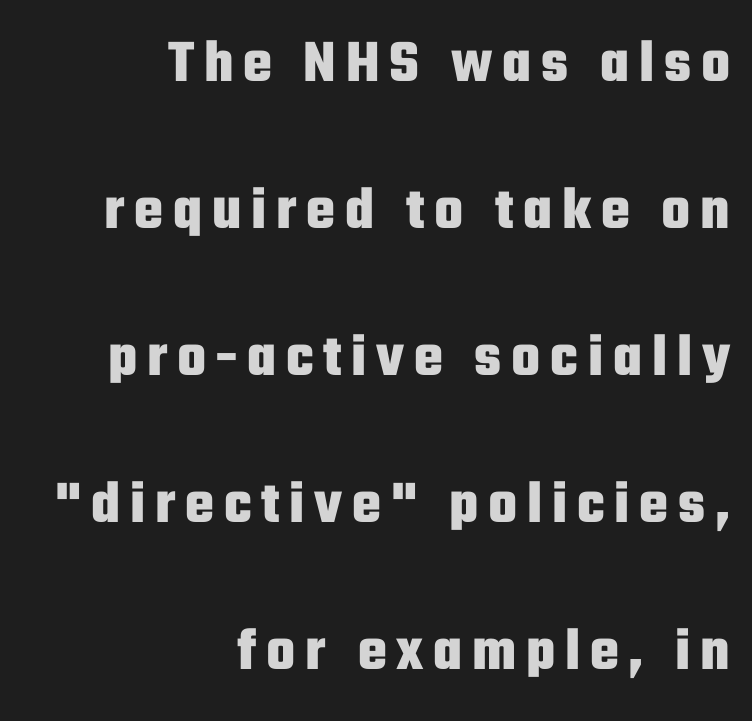
{"serif": "no", "italic": "no", "bold": "yes", "weight": "heavy", "width": "condensed", "stroke_contrast": "low", "x_height": "medium", "monospaced": "no", "underline": "no", "align": "right", "line_spacing": "loose", "line_spacing_ratio": 2.41, "glyph_px": 61}
